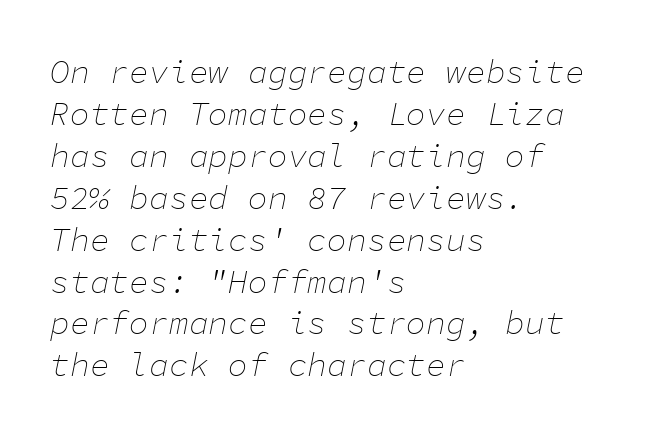
Q: Is the text bold? A: No.
Q: Is the text italic (slanted)? A: Yes, it leans right by about 11 degrees.
Q: Is the text underlined? A: No.
Q: How is the paragraph aligned? A: Left-aligned.
Q: Is the spacing between letters normal or unusually wide? A: Normal.
Q: Is the spacing between lines tight, normal or loose? A: Normal.
Q: Width (condensed, normal, or wide)? A: Normal.
Q: Stroke contrast? A: Low.
Q: x-height? A: Medium.
Q: Monospaced? A: Yes.
